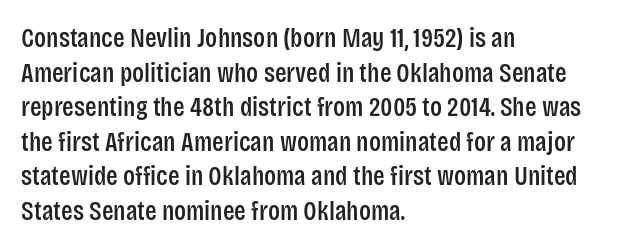
{"italic": "no", "underline": "no", "align": "left", "line_spacing": "normal", "line_spacing_ratio": 1.28, "letter_spacing": "normal", "letter_spacing_em": 0.0, "glyph_px": 27}
